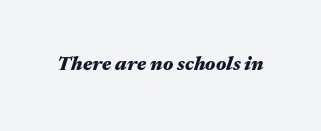
The image shows 20 px bold type, italic (leaning right); set normal letter spacing, not underlined.
